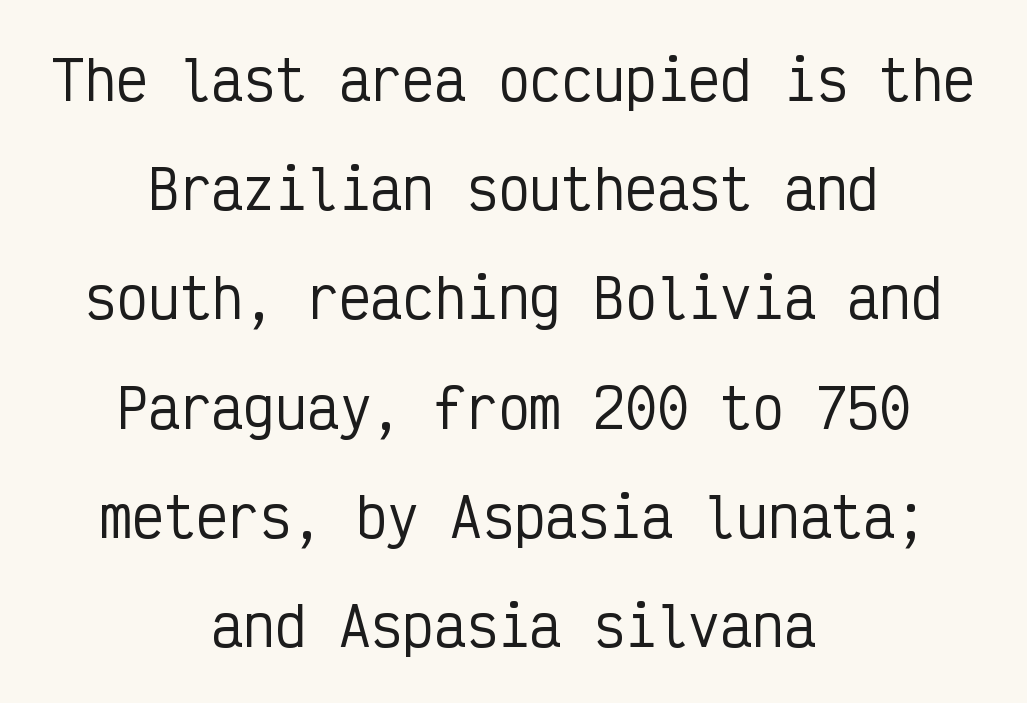
{"serif": "no", "italic": "no", "width": "condensed", "stroke_contrast": "low", "x_height": "medium", "monospaced": "yes", "underline": "no", "align": "center", "line_spacing": "loose", "line_spacing_ratio": 2.06, "letter_spacing": "normal", "letter_spacing_em": 0.0, "glyph_px": 53}
